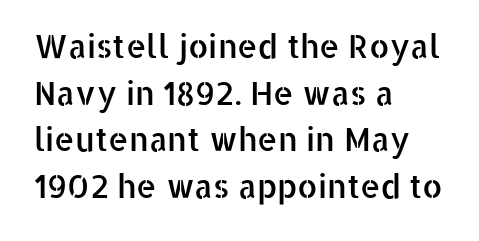
The image shows 32 px sans-serif type, upright; set left-aligned, normal line spacing (1.46x), normal letter spacing, not underlined; low stroke contrast and a medium x-height.
